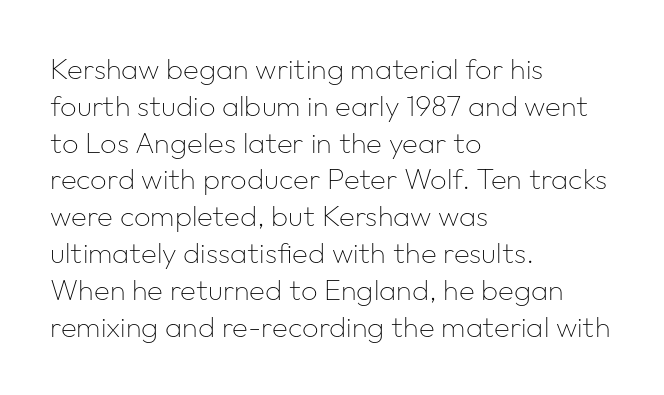
The image shows 29 px thin sans-serif type, upright; set left-aligned, normal line spacing (1.27x), normal letter spacing, not underlined; low stroke contrast and a medium x-height.
